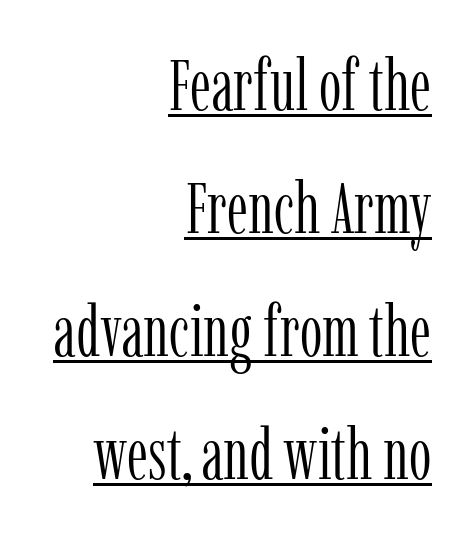
Q: Is the text bold? A: No.
Q: Is the text italic (slanted)? A: No, it is upright.
Q: Is the typeface a serif or a sans-serif typeface? A: Serif.
Q: Is the text underlined? A: Yes.
Q: How is the paragraph aligned? A: Right-aligned.
Q: Is the spacing between letters normal or unusually wide? A: Normal.
Q: Width (condensed, normal, or wide)? A: Condensed.
Q: Stroke contrast? A: Low.
Q: x-height? A: Medium.
Q: Monospaced? A: No.
